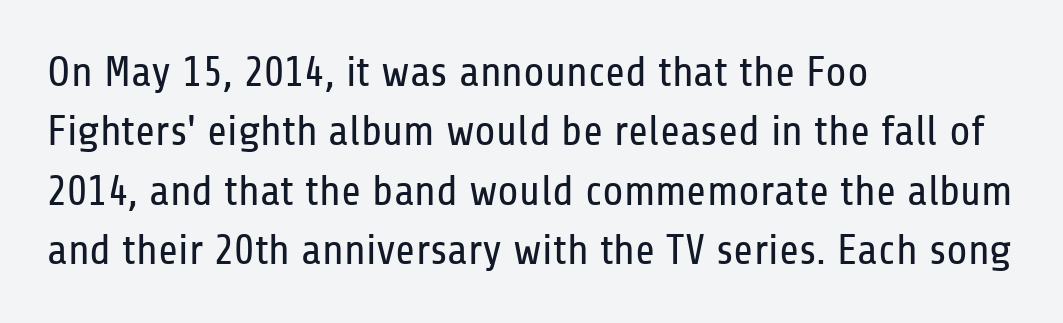
{"serif": "no", "italic": "no", "bold": "no", "weight": "regular", "width": "condensed", "stroke_contrast": "low", "x_height": "medium", "monospaced": "no", "underline": "no", "align": "left", "line_spacing": "normal", "line_spacing_ratio": 1.38, "letter_spacing": "normal", "letter_spacing_em": 0.0, "glyph_px": 43}
